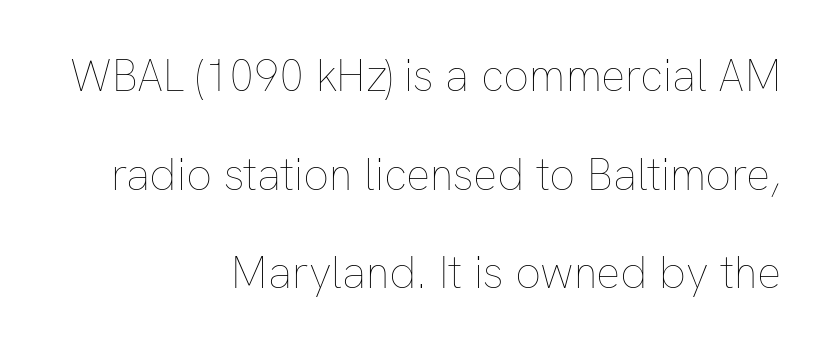
Q: Is the text bold? A: No.
Q: Is the text italic (slanted)? A: No, it is upright.
Q: Is the text underlined? A: No.
Q: How is the paragraph aligned? A: Right-aligned.
Q: Is the spacing between letters normal or unusually wide? A: Normal.
Q: Is the spacing between lines tight, normal or loose? A: Loose.
Q: Width (condensed, normal, or wide)? A: Normal.
Q: Stroke contrast? A: Low.
Q: x-height? A: Medium.
Q: Monospaced? A: No.
